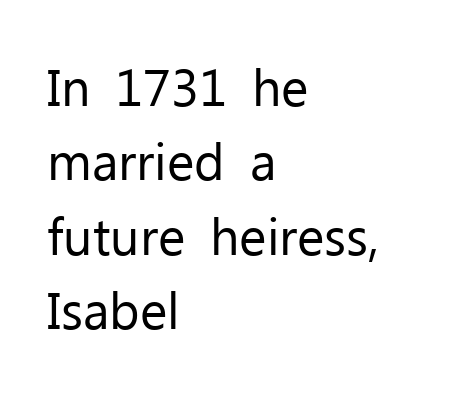
Descenders hang freely into open space. Successive baselines arrive at the customary interval. The rag falls on the right side of this text block. Each stroke keeps to a modest, everyday thickness or less. Ascenders rise straight up at ninety degrees. Here the designer chose a conventional face with non-uniform glyph widths.
